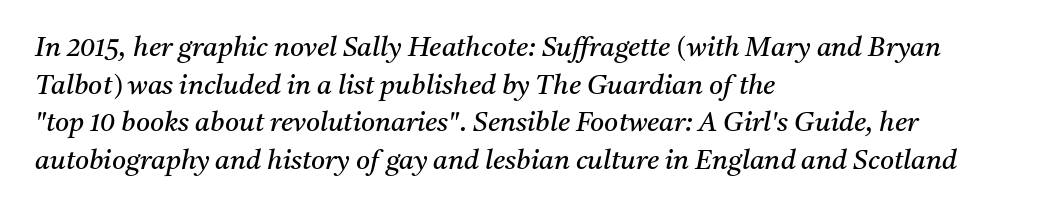
Vertically, the passage feels balanced, rows spaced as you'd expect. Leftover space on each line is placed entirely after the last word. Looking at the ascenders, they clearly lean. Compared with a typical body face, this is equally light or lighter still. Plain, unruled lines of type. Is the letter spacing exaggerated? No — it looks like the ordinary default.
